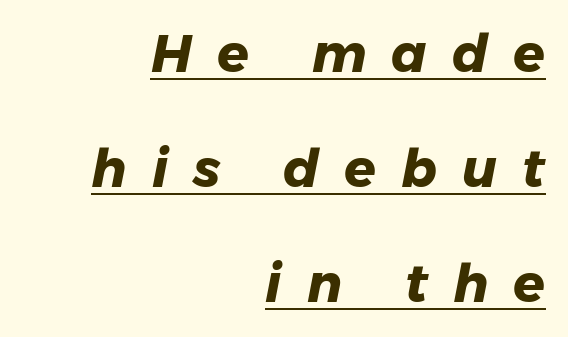
{"serif": "no", "bold": "yes", "weight": "heavy", "width": "normal", "stroke_contrast": "low", "x_height": "medium", "monospaced": "no", "underline": "yes", "align": "right", "line_spacing": "loose", "line_spacing_ratio": 2.21, "letter_spacing": "wide", "letter_spacing_em": 0.48, "glyph_px": 52}
